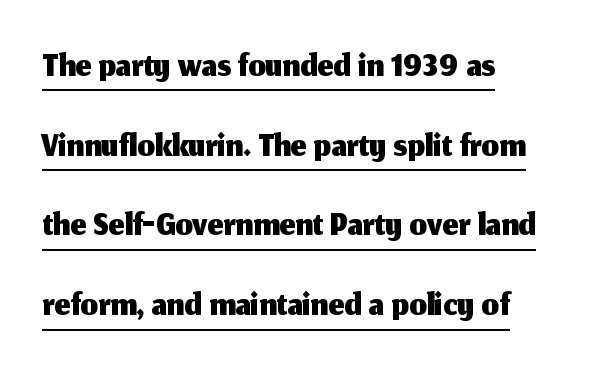
Q: Is the text italic (slanted)? A: No, it is upright.
Q: Is the typeface a serif or a sans-serif typeface? A: Sans-serif.
Q: Is the text underlined? A: Yes.
Q: How is the paragraph aligned? A: Left-aligned.
Q: Is the spacing between letters normal or unusually wide? A: Normal.
Q: Is the spacing between lines tight, normal or loose? A: Normal.
Q: Width (condensed, normal, or wide)? A: Normal.
Q: Stroke contrast? A: Medium.
Q: x-height? A: Medium.
Q: Monospaced? A: No.
